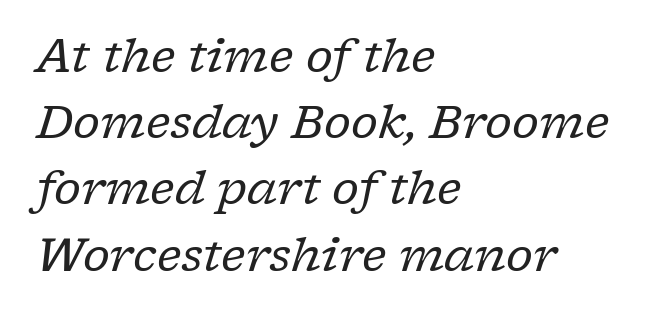
{"serif": "yes", "italic": "yes", "lean": "right", "slant_degrees": 17, "bold": "no", "weight": "regular", "width": "normal", "stroke_contrast": "low", "x_height": "medium", "monospaced": "no", "underline": "no", "align": "left", "line_spacing": "normal", "line_spacing_ratio": 1.44, "letter_spacing": "normal", "letter_spacing_em": 0.0, "glyph_px": 46}
